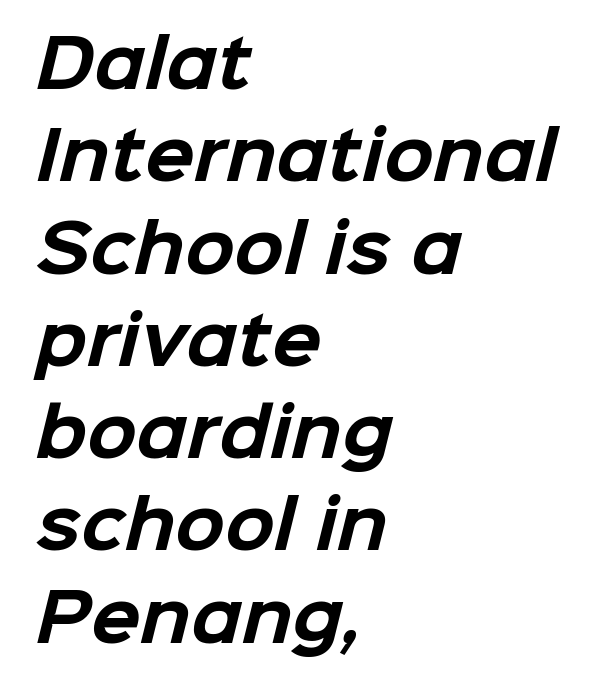
Varying glyph widths throughout — classic text-font behaviour. Glance below the letters and you will spot only blank space. The text was rendered using a sans face with plain stroke endings. Typesetter's note: full bold, strokes at maximum text heaviness.
